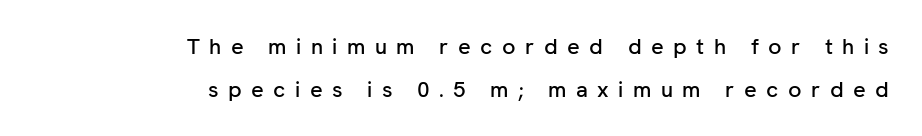
Q: Is the text italic (slanted)? A: No, it is upright.
Q: Is the text underlined? A: No.
Q: How is the paragraph aligned? A: Right-aligned.
Q: Is the spacing between letters normal or unusually wide? A: Unusually wide.
Q: Is the spacing between lines tight, normal or loose? A: Loose.
